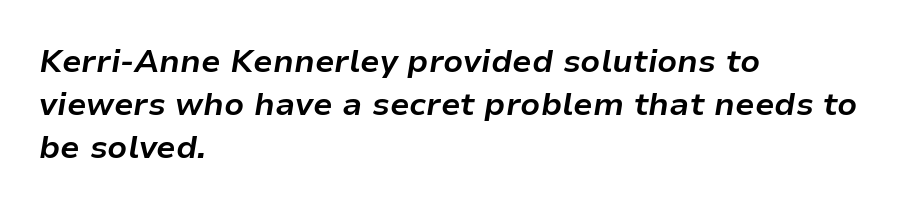
The image shows 32 px bold type, italic (leaning right); set left-aligned, normal line spacing (1.34x), normal letter spacing, not underlined; low stroke contrast and a medium x-height.
